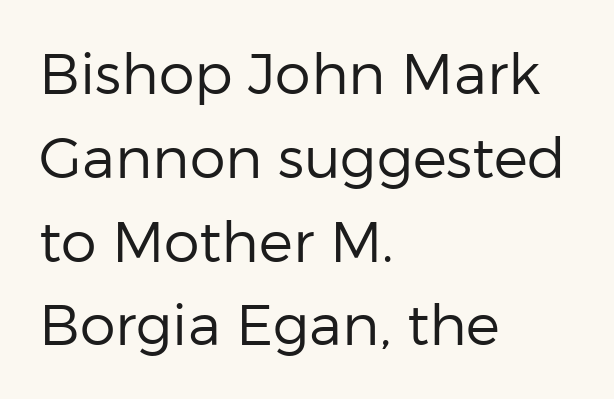
No word sits above an underline. The designer went with a sans here, leaving each stem footless. A typesetter would call this proportional, since set widths differ per character. The rendering keeps characters at their native spacing.
